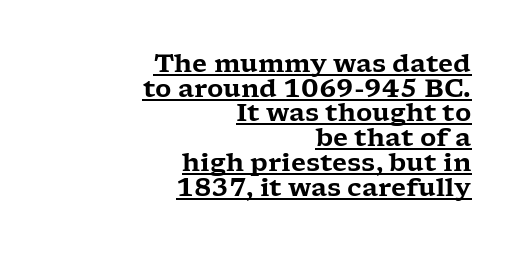
Reading down the column, the eye jumps only a short way to each next line. Does the lettering tilt? It doesn't — this is upright. Descenders here cross a horizontal rule under the line. One-word summary of the alignment: right. This sample uses plain, unmodified letter spacing.
